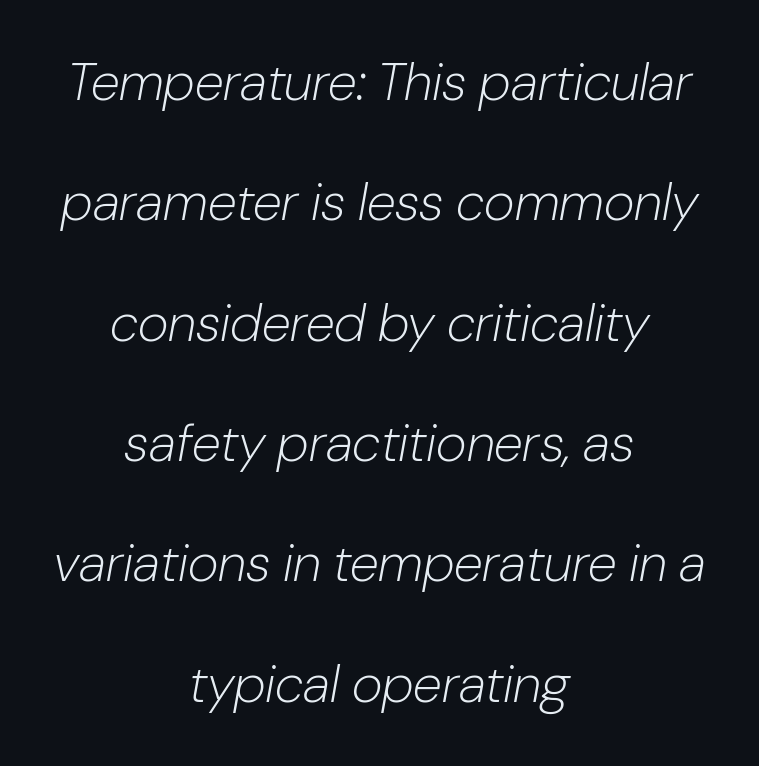
Q: Is the text bold? A: No.
Q: Is the text italic (slanted)? A: Yes, it leans right by about 10 degrees.
Q: Is the text underlined? A: No.
Q: How is the paragraph aligned? A: Centered.
Q: Is the spacing between letters normal or unusually wide? A: Normal.
Q: Is the spacing between lines tight, normal or loose? A: Loose.
Q: Width (condensed, normal, or wide)? A: Normal.
Q: Stroke contrast? A: Low.
Q: x-height? A: Medium.
Q: Monospaced? A: No.
